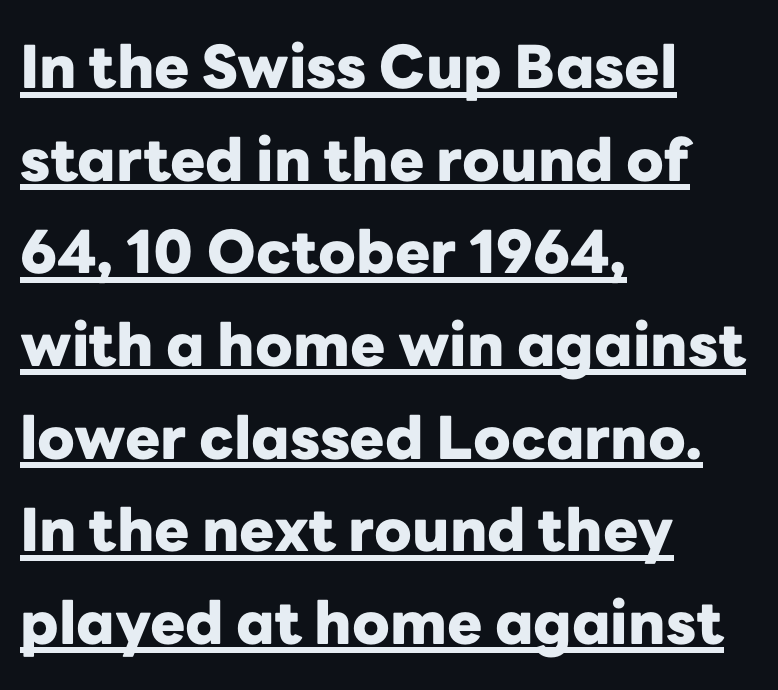
Q: Is the text bold? A: Yes.
Q: Is the text italic (slanted)? A: No, it is upright.
Q: Is the typeface a serif or a sans-serif typeface? A: Sans-serif.
Q: Is the text underlined? A: Yes.
Q: How is the paragraph aligned? A: Left-aligned.
Q: Is the spacing between letters normal or unusually wide? A: Normal.
Q: Is the spacing between lines tight, normal or loose? A: Normal.
Q: Width (condensed, normal, or wide)? A: Normal.
Q: Stroke contrast? A: Low.
Q: x-height? A: Medium.
Q: Monospaced? A: No.
